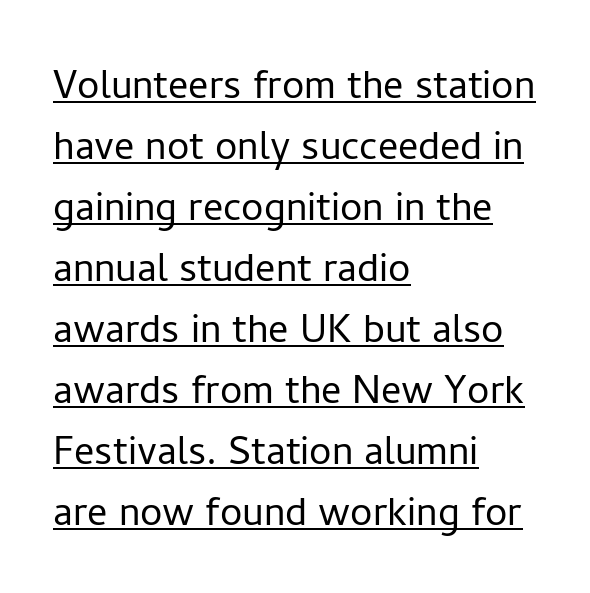
Q: Is the text bold? A: No.
Q: Is the text italic (slanted)? A: No, it is upright.
Q: Is the typeface a serif or a sans-serif typeface? A: Sans-serif.
Q: Is the text underlined? A: Yes.
Q: How is the paragraph aligned? A: Left-aligned.
Q: Is the spacing between letters normal or unusually wide? A: Normal.
Q: Width (condensed, normal, or wide)? A: Normal.
Q: Stroke contrast? A: Low.
Q: x-height? A: Medium.
Q: Monospaced? A: No.
